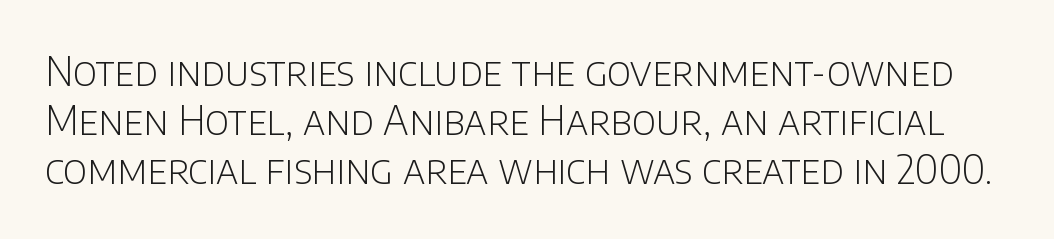
The image shows 39 px light sans-serif type, upright; set normal line spacing (1.26x), normal letter spacing, not underlined; low stroke contrast and a large x-height.
